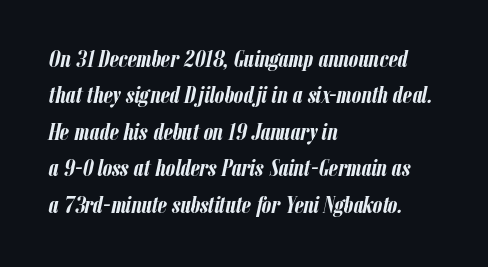
Q: Is the text bold? A: Yes.
Q: Is the text italic (slanted)? A: Yes, it leans right by about 12 degrees.
Q: Is the text underlined? A: No.
Q: How is the paragraph aligned? A: Left-aligned.
Q: Is the spacing between letters normal or unusually wide? A: Normal.
Q: Is the spacing between lines tight, normal or loose? A: Normal.
